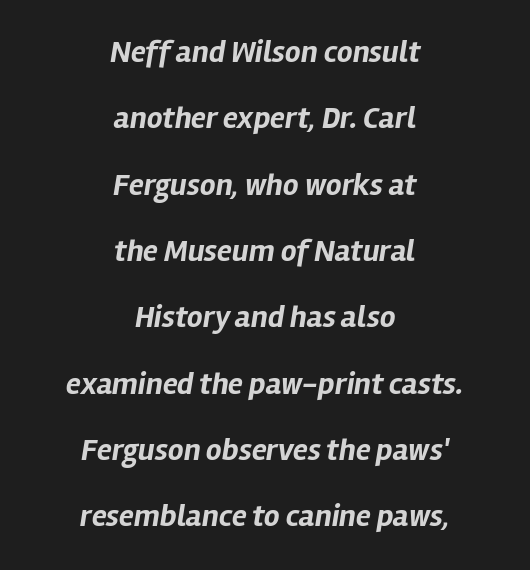
Q: Is the text bold? A: Yes.
Q: Is the text italic (slanted)? A: Yes, it leans right by about 12 degrees.
Q: Is the text underlined? A: No.
Q: How is the paragraph aligned? A: Centered.
Q: Is the spacing between letters normal or unusually wide? A: Normal.
Q: Is the spacing between lines tight, normal or loose? A: Loose.
Q: Width (condensed, normal, or wide)? A: Normal.
Q: Stroke contrast? A: Low.
Q: x-height? A: Medium.
Q: Monospaced? A: No.
